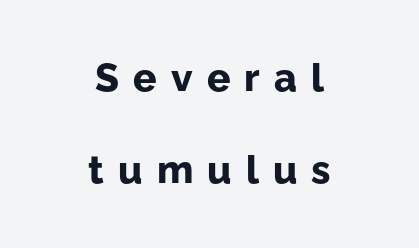
Spacing verdict: proportional, widths tailored to each character. The block of text is sparse from top to bottom, with ample space between rows. Notice how the stems are strictly vertical — no italics here. The passage shown is emphatically bold. Horizontal alignment here is central, giving a formal, balanced look. The type is letterspaced generously, with wide tracking.
